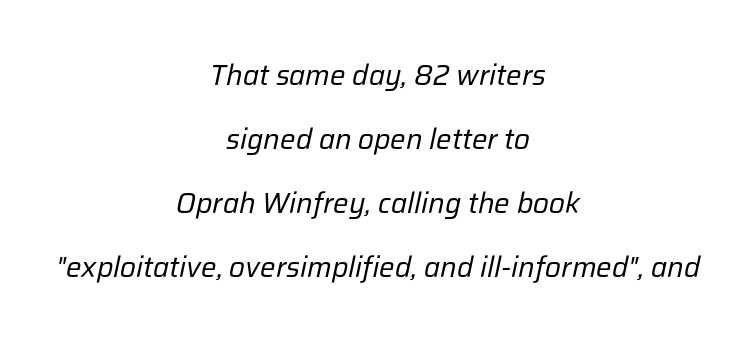
Q: Is the text bold? A: No.
Q: Is the text italic (slanted)? A: Yes, it leans right by about 12 degrees.
Q: Is the text underlined? A: No.
Q: How is the paragraph aligned? A: Centered.
Q: Is the spacing between letters normal or unusually wide? A: Normal.
Q: Is the spacing between lines tight, normal or loose? A: Loose.
Q: Width (condensed, normal, or wide)? A: Normal.
Q: Stroke contrast? A: Low.
Q: x-height? A: Medium.
Q: Monospaced? A: No.
